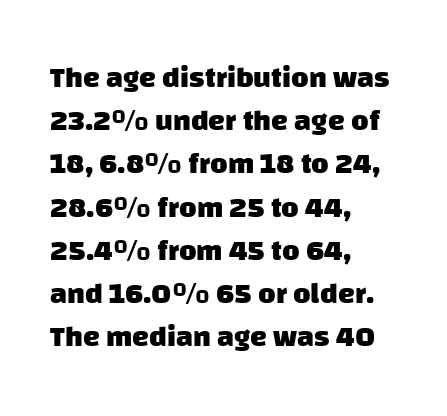
The image shows 30 px heavy sans-serif type; set left-aligned, normal line spacing (1.44x), normal letter spacing, not underlined; low stroke contrast and a large x-height.
